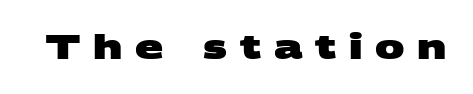
{"serif": "no", "bold": "yes", "weight": "heavy", "width": "wide", "stroke_contrast": "medium", "x_height": "large", "monospaced": "no", "underline": "no", "letter_spacing": "wide", "letter_spacing_em": 0.38, "glyph_px": 33}
